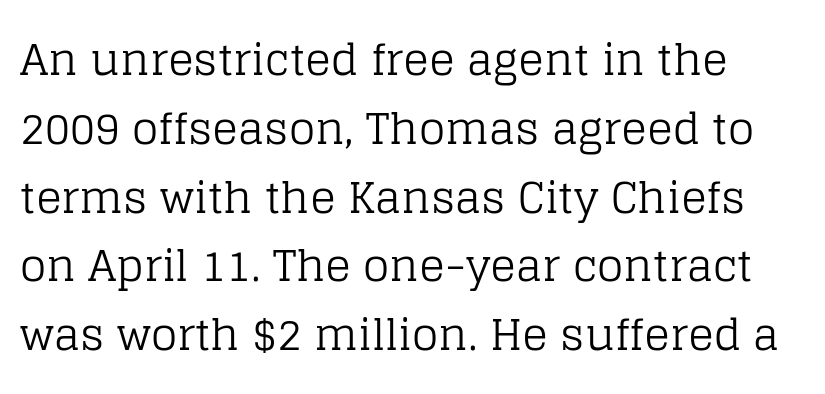
The designer left line spacing at the default. Standard letterfit; no display-style spreading of the glyphs. The type sits square on the baseline with zero lean. The letters carry serifs — small finishing strokes at the ends of their stems. Quick note: underline off. Stroke thickness stays within the range of a standard reading face or lighter.
